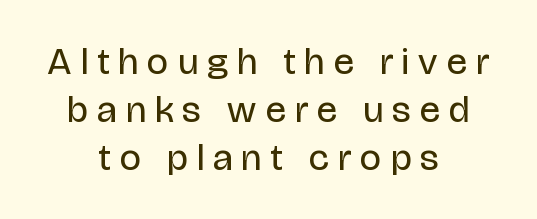
A typesetter would call this proportional, since set widths differ per character. Stem width sits at or under what a default text font uses. The passage is arranged like a title page — every line centered. Letterform terminals end flat and unadorned throughout the passage. The type sits square on the baseline with zero lean. Characters follow at a spacing far wider than the type designer built in.
